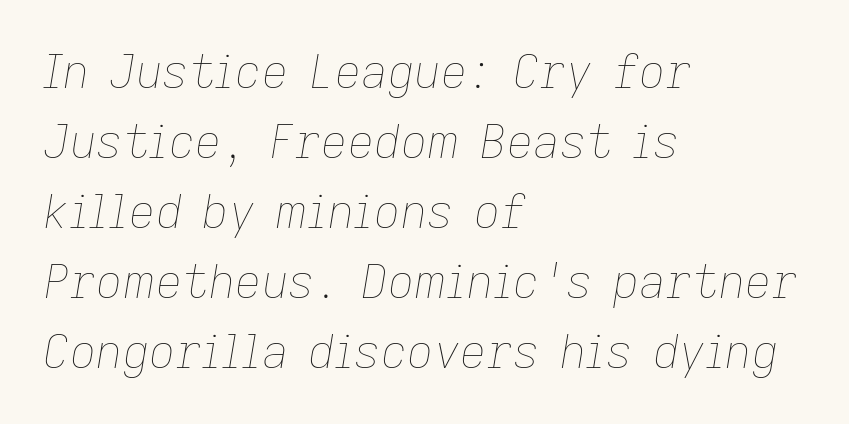
Is this a fixed-width face? No — the glyphs have proportional, varying widths. Short and long lines alike share a common starting point at left. Compared with typical body copy, the letter spacing here is the same. Check under the words: just untouched page.
